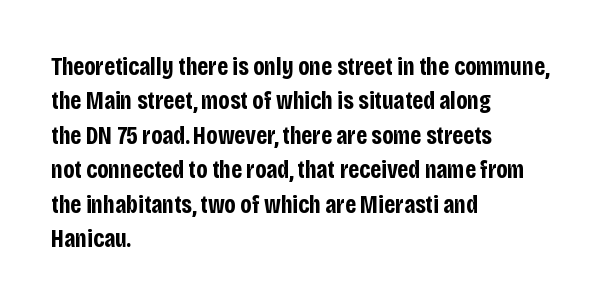
{"italic": "no", "bold": "yes", "underline": "no", "align": "left", "line_spacing": "normal", "line_spacing_ratio": 1.38, "letter_spacing": "normal", "letter_spacing_em": 0.0, "glyph_px": 25}
